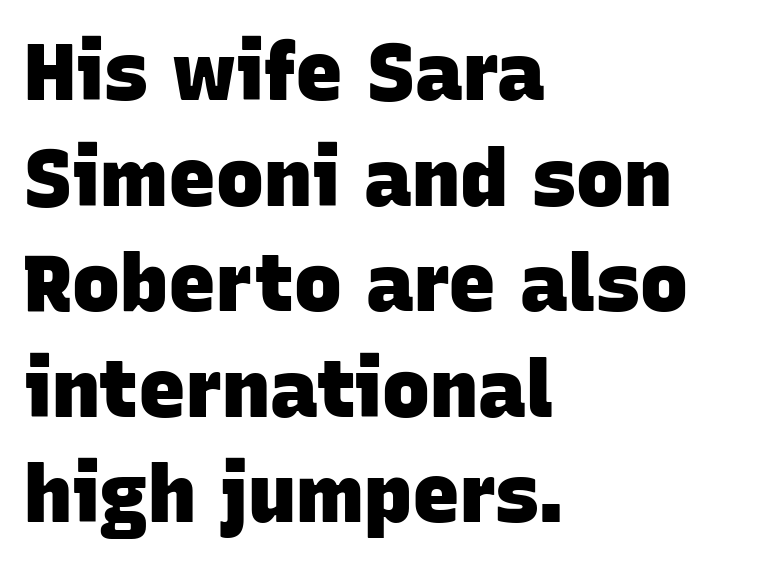
Typographic density is high because the face is bold. This rendering employs a face without finishing strokes, i.e., a sans-serif. The passage shown is not underscored anywhere. Here the glyphs are tracked normally, forming tight word shapes.
